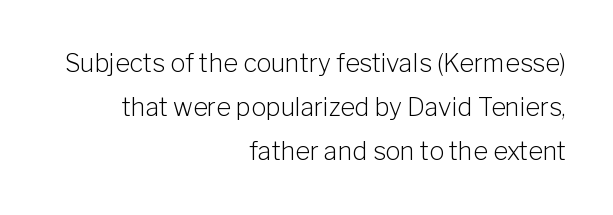
The image shows 25 px text type, upright; set right-aligned, line spacing 1.77x, normal letter spacing, not underlined.
